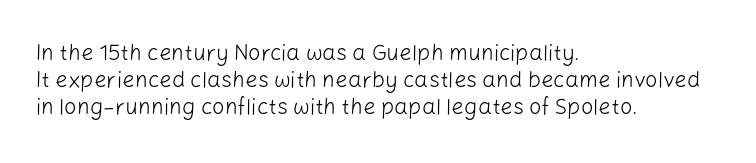
Honestly, the letter spacing is just normal — you wouldn't notice it. A student would call this left alignment; a typographer would say flush left, rag right. The font sits on the lighter half of the weight spectrum, regular included. Just letters on the line, the space beneath them empty.
